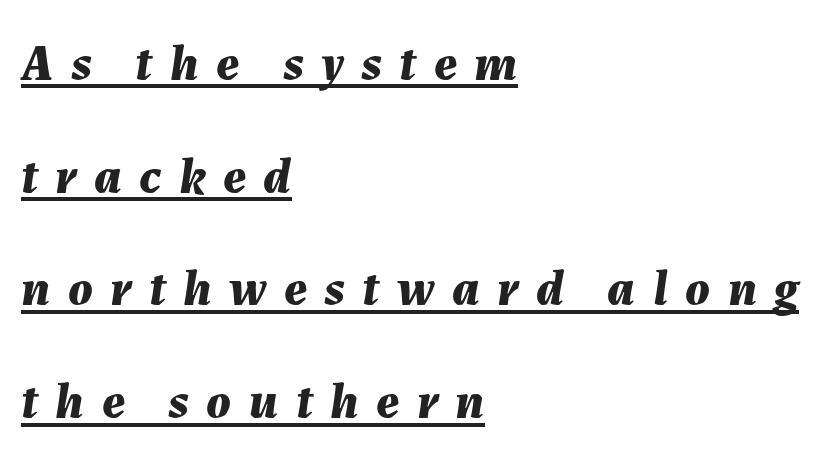
The image shows 51 px bold type, italic (leaning right); set left-aligned, loose line spacing (2.21x), unusually wide letter spacing (+0.34 em), underlined; medium stroke contrast and a medium x-height.
